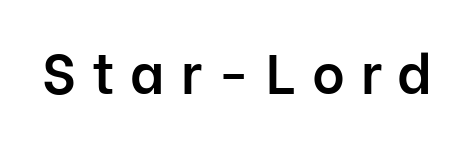
The image shows 56 px semibold sans-serif type, upright; set unusually wide letter spacing (+0.28 em), not underlined; low stroke contrast and a medium x-height.
